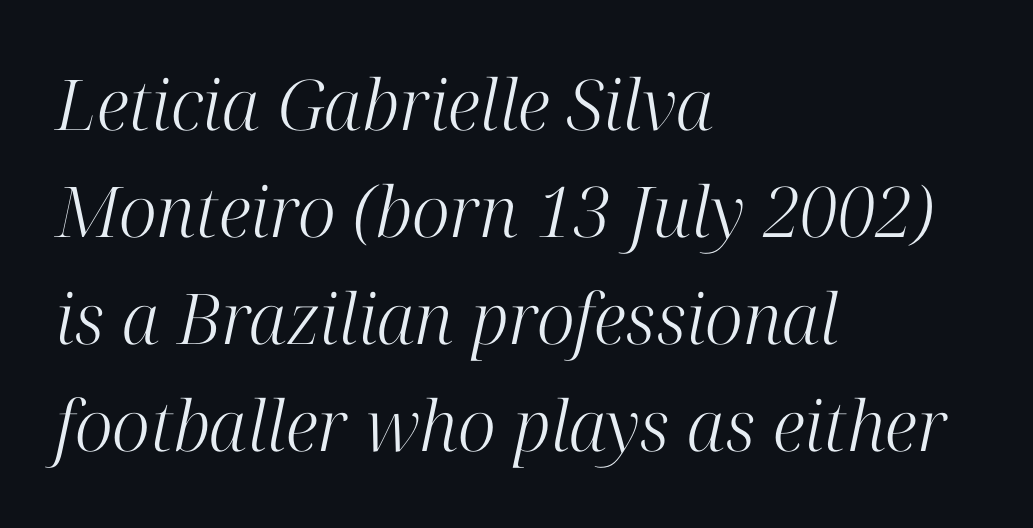
{"serif": "yes", "italic": "yes", "lean": "right", "slant_degrees": 12, "bold": "no", "weight": "light", "width": "normal", "stroke_contrast": "high", "x_height": "medium", "monospaced": "no", "underline": "no", "align": "left", "line_spacing": "normal", "line_spacing_ratio": 1.53, "letter_spacing": "normal", "letter_spacing_em": 0.0, "glyph_px": 70}
